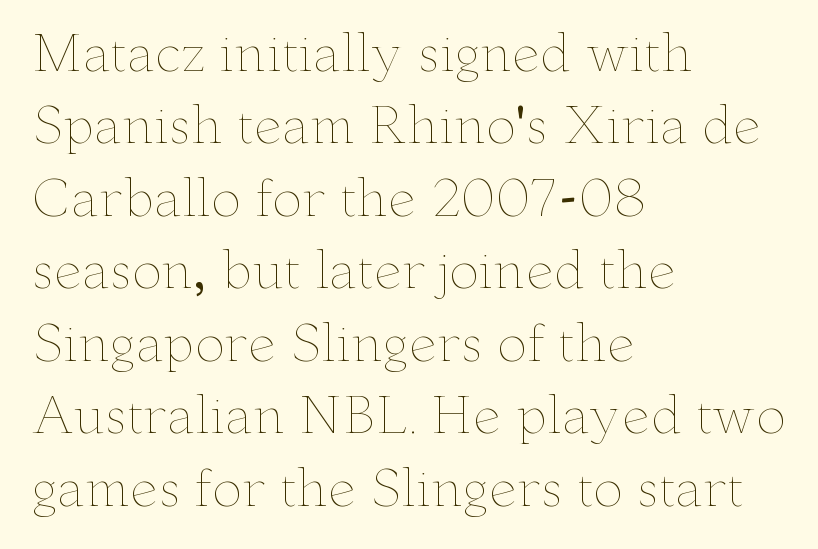
The letterforms sit shoulder to shoulder at normal distance. This sample has the flowing, uneven cadence of proportional lettering. The compositor pushed each line to the left boundary. Nope, not italic — everything's standing straight.
